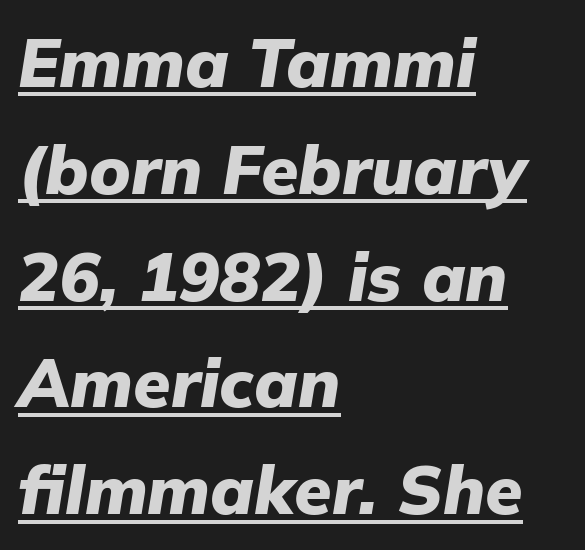
The image shows 68 px heavy type, italic (leaning right); set left-aligned, normal line spacing (1.57x), normal letter spacing, underlined; low stroke contrast and a medium x-height.
